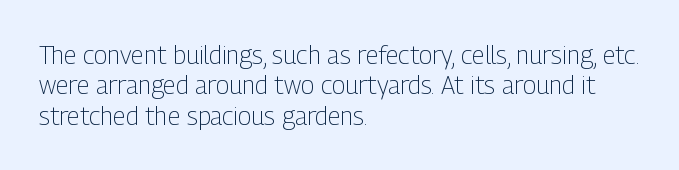
Q: Is the text bold? A: No.
Q: Is the text italic (slanted)? A: No, it is upright.
Q: Is the text underlined? A: No.
Q: How is the paragraph aligned? A: Left-aligned.
Q: Is the spacing between letters normal or unusually wide? A: Normal.
